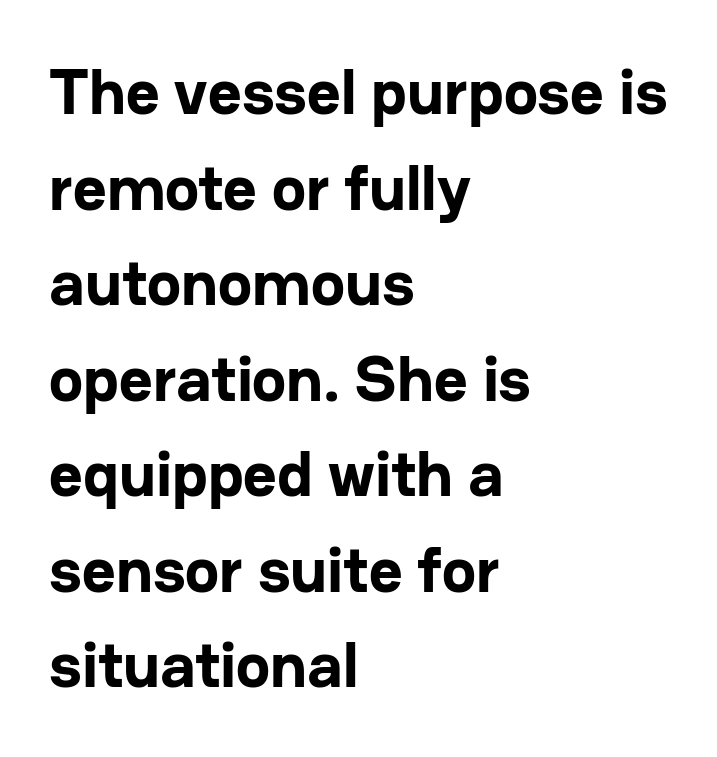
Honestly, there is no underline to notice here at all. Interline gaps are of average width in this sample. Students, this is bold: see how much ink each stroke carries. There is no visible air inserted between adjacent glyphs.
